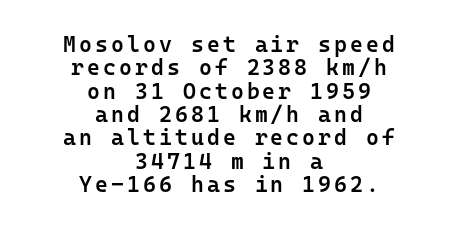
The image shows 22 px text type, upright; set centered, tight line spacing (1.06x), not underlined.
